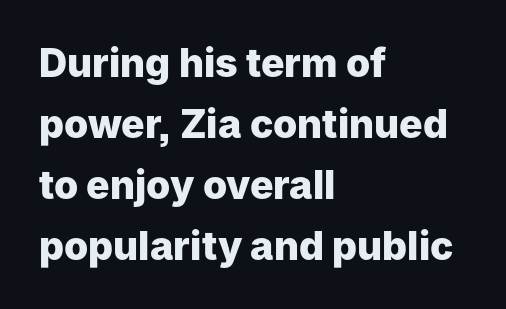
The image shows 39 px heavy sans-serif type, upright; set left-aligned, normal line spacing (1.56x), normal letter spacing, not underlined; low stroke contrast and a medium x-height.
